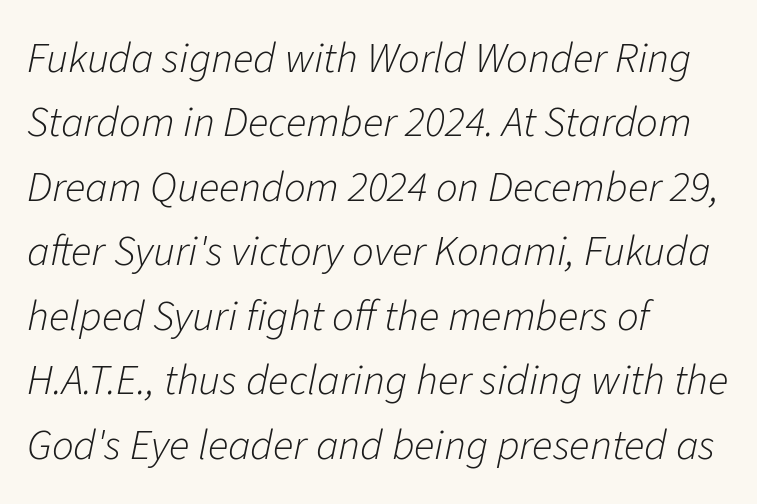
A bare baseline throughout the passage. Nobody touched the tracking dial on this one. The designer left line spacing at the default. Nothing heavy about these letters — not bold at all. Short and long lines alike share a common starting point at left. Do the characters align in a grid? No, the font is proportional.
